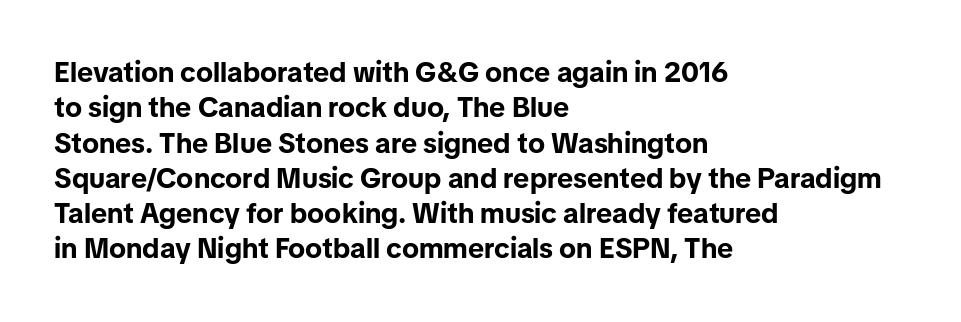
The image shows 28 px bold sans-serif type, upright; set left-aligned, normal line spacing (1.26x), normal letter spacing, not underlined; low stroke contrast and a medium x-height.
